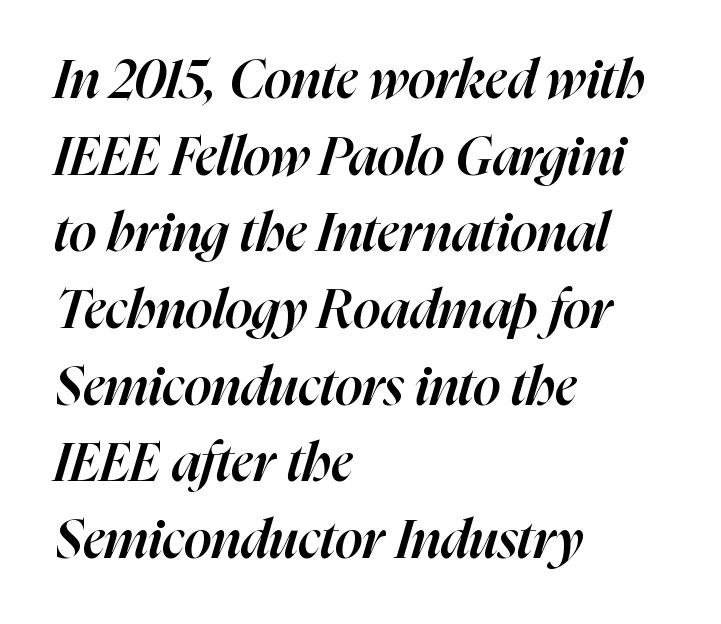
Q: Is the text bold? A: Semi-bold.
Q: Is the text italic (slanted)? A: Yes, it leans right by about 16 degrees.
Q: Is the text underlined? A: No.
Q: How is the paragraph aligned? A: Left-aligned.
Q: Is the spacing between letters normal or unusually wide? A: Normal.
Q: Is the spacing between lines tight, normal or loose? A: Normal.
Q: Width (condensed, normal, or wide)? A: Normal.
Q: Stroke contrast? A: High.
Q: x-height? A: Medium.
Q: Monospaced? A: No.
